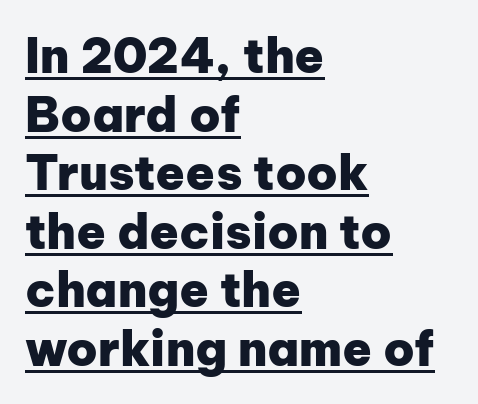
{"serif": "no", "italic": "no", "bold": "yes", "weight": "heavy", "width": "normal", "stroke_contrast": "low", "x_height": "medium", "monospaced": "no", "underline": "yes", "align": "left", "line_spacing_ratio": 1.22, "letter_spacing": "normal", "letter_spacing_em": 0.0, "glyph_px": 48}
